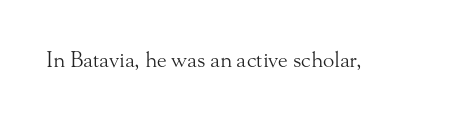
{"italic": "no", "bold": "no", "underline": "no", "letter_spacing": "normal", "letter_spacing_em": 0.0, "glyph_px": 21}
